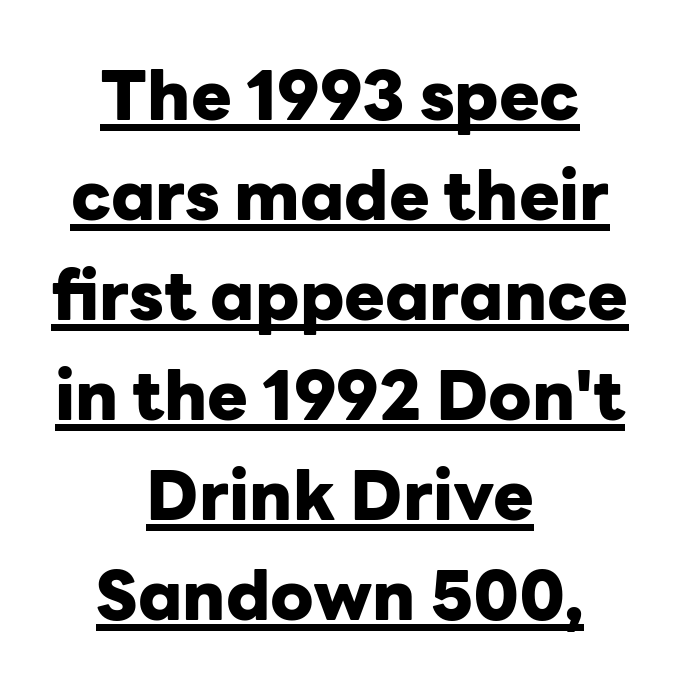
The image shows 68 px heavy sans-serif type, upright; set centered, normal line spacing (1.47x), normal letter spacing, underlined; low stroke contrast and a medium x-height.
